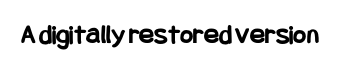
The image shows 28 px bold, condensed sans-serif type, upright; set normal letter spacing, not underlined; low stroke contrast and a large x-height.
